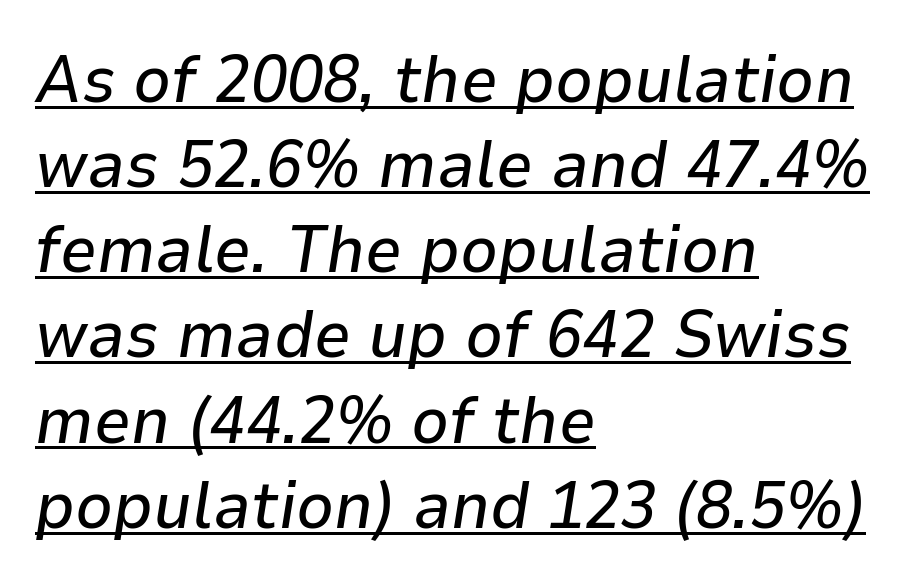
Honestly, the underline is the first thing you notice here. The face used here is rendered with its standard letterfit. The font's italic variant was chosen for this text. Regular leading. These lines are rendered in a variable-pitch font.
